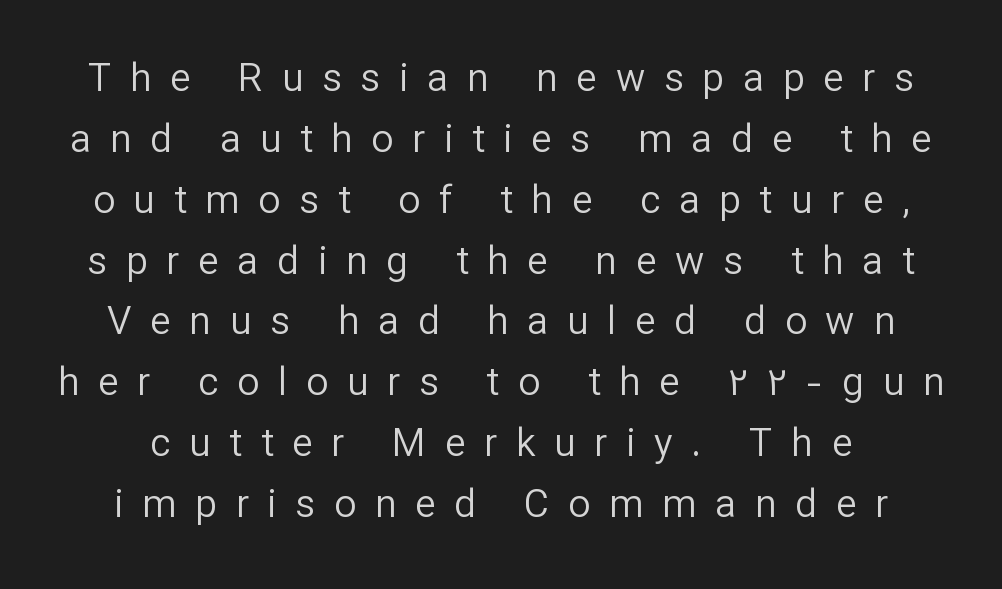
{"serif": "no", "italic": "no", "bold": "no", "weight": "regular", "width": "normal", "stroke_contrast": "low", "x_height": "medium", "monospaced": "no", "underline": "no", "line_spacing": "normal", "line_spacing_ratio": 1.56, "letter_spacing": "wide", "letter_spacing_em": 0.48, "glyph_px": 39}
